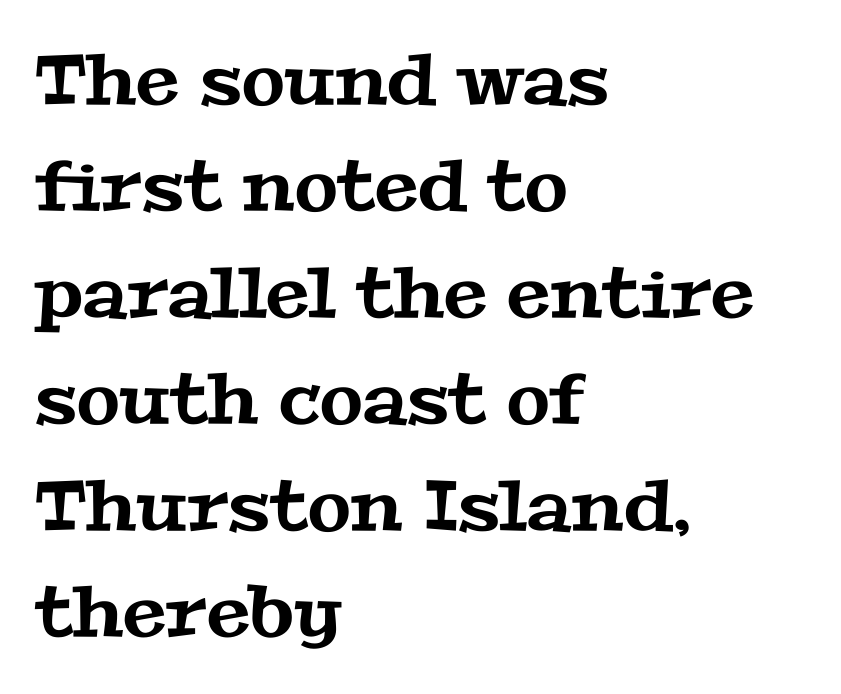
{"serif": "yes", "width": "wide", "stroke_contrast": "medium", "x_height": "medium", "monospaced": "no", "underline": "no", "align": "left", "line_spacing": "normal", "line_spacing_ratio": 1.52, "letter_spacing": "normal", "letter_spacing_em": 0.0, "glyph_px": 70}
